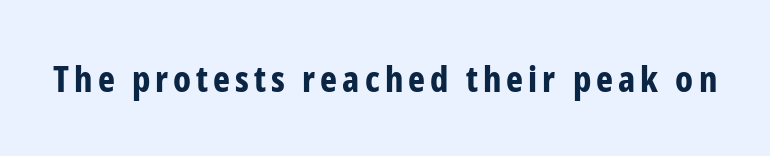
Q: Is the text bold? A: Yes.
Q: Is the text italic (slanted)? A: No, it is upright.
Q: Is the typeface a serif or a sans-serif typeface? A: Sans-serif.
Q: Is the text underlined? A: No.
Q: Width (condensed, normal, or wide)? A: Condensed.
Q: Stroke contrast? A: Low.
Q: x-height? A: Medium.
Q: Monospaced? A: No.
